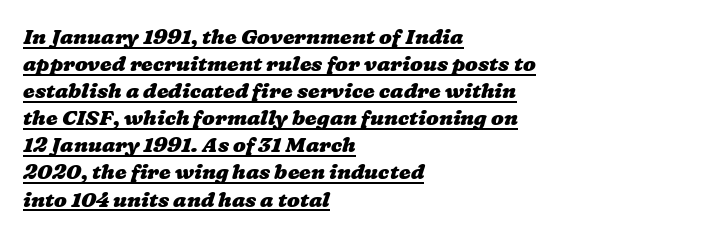
The image shows 21 px bold type; set left-aligned, normal line spacing (1.29x), normal letter spacing, underlined.
